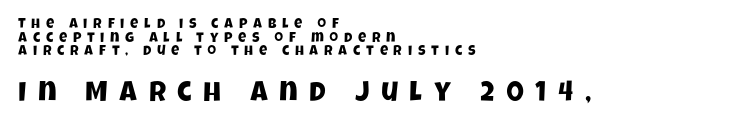
This sample is left-justified, so line endings fall wherever the words run out. Observe the absence of serifs on each vertical stroke in this sample. Type size steps up from the first block to the second. This sample has the flowing, uneven cadence of proportional lettering. Honestly, the rows look squashed on top of each other. Only glyphs here, with clear space below each row.
